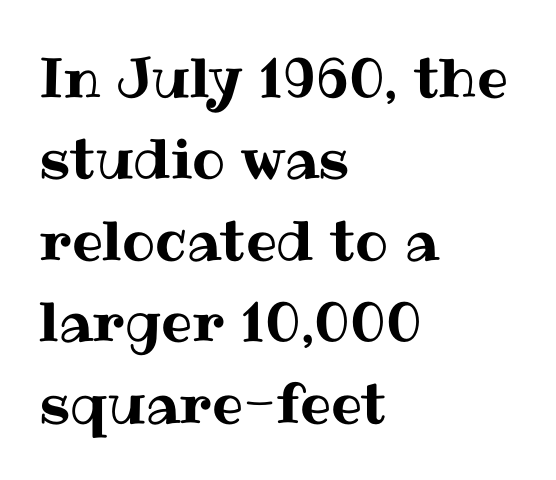
{"italic": "no", "width": "normal", "stroke_contrast": "medium", "x_height": "medium", "monospaced": "no", "underline": "no", "align": "left", "line_spacing": "normal", "line_spacing_ratio": 1.48, "letter_spacing": "normal", "letter_spacing_em": 0.0, "glyph_px": 55}
